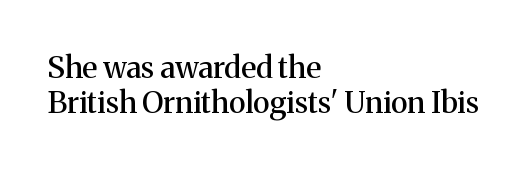
The image shows 30 px serif type, upright; set left-aligned, line spacing 1.17x, normal letter spacing, not underlined; medium stroke contrast and a medium x-height.
